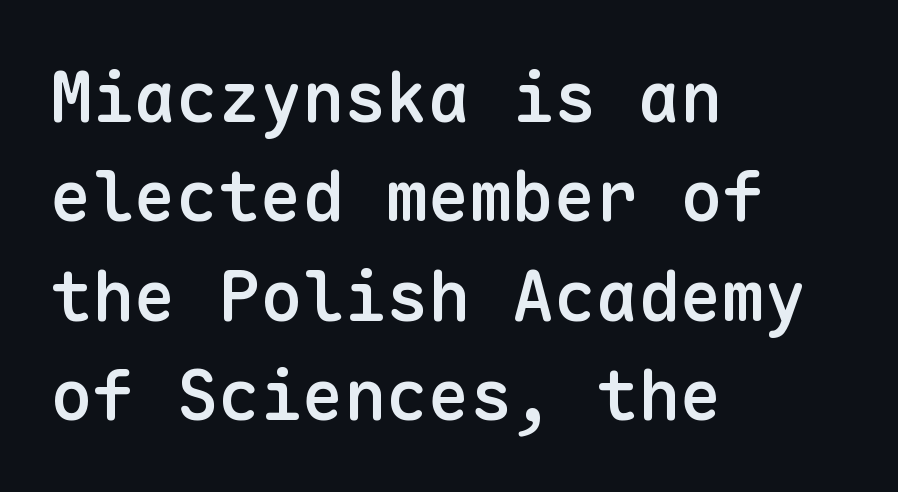
Monospaced: the letters line up in strict vertical columns. Does the type have serifs? No, each stem ends abruptly. The lettering holds an erect, upright posture throughout. Does the leading feel generous? No, just average.
